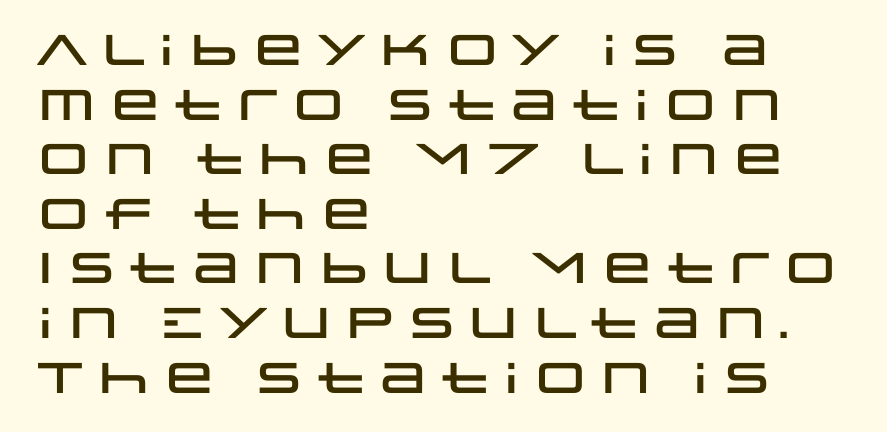
Letters rest on an invisible, unmarked baseline. Do the letters lean? They stand straight. Nope, no serifs anywhere on these letters. The letters sit at their default tracking, neither squeezed nor spread. Normally led — the rows are evenly, conventionally spaced.
